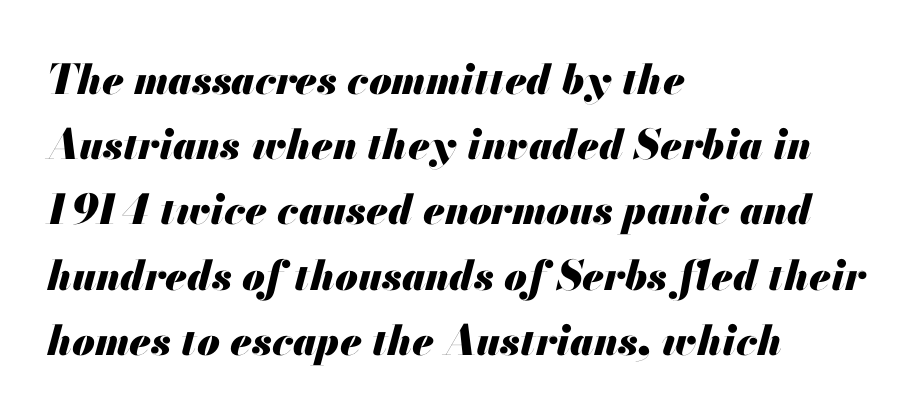
{"italic": "yes", "lean": "right", "slant_degrees": 13, "bold": "yes", "weight": "heavy", "width": "normal", "stroke_contrast": "medium", "x_height": "small", "monospaced": "no", "underline": "no", "align": "left", "line_spacing": "normal", "line_spacing_ratio": 1.59, "letter_spacing": "normal", "letter_spacing_em": 0.0, "glyph_px": 41}
